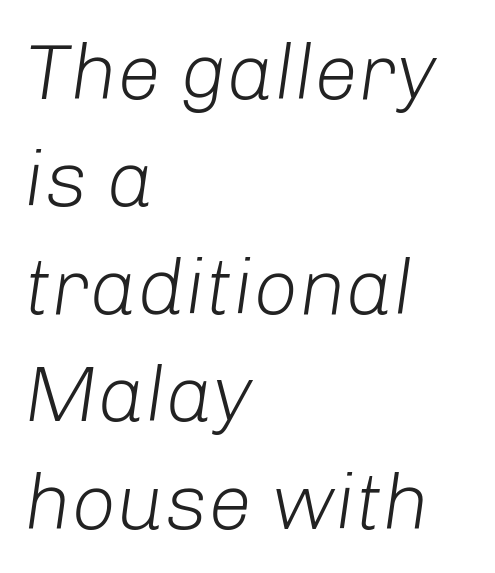
Q: Is the text bold? A: No.
Q: Is the text italic (slanted)? A: Yes, it leans right by about 8 degrees.
Q: Is the text underlined? A: No.
Q: How is the paragraph aligned? A: Left-aligned.
Q: Is the spacing between letters normal or unusually wide? A: Normal.
Q: Is the spacing between lines tight, normal or loose? A: Normal.
Q: Width (condensed, normal, or wide)? A: Normal.
Q: Stroke contrast? A: Low.
Q: x-height? A: Medium.
Q: Monospaced? A: No.
